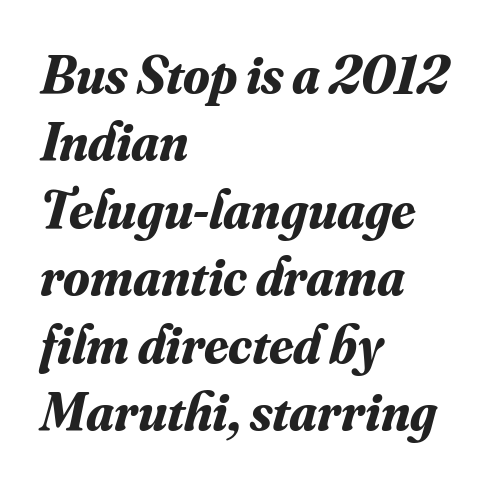
The image shows 54 px bold serif type, italic (leaning right); set left-aligned, normal line spacing (1.25x), normal letter spacing, not underlined; medium stroke contrast and a small x-height.
